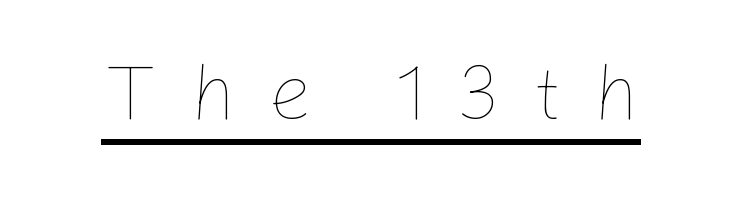
Q: Is the text bold? A: No.
Q: Is the text italic (slanted)? A: No, it is upright.
Q: Is the text underlined? A: Yes.
Q: Is the spacing between letters normal or unusually wide? A: Unusually wide.
Q: Width (condensed, normal, or wide)? A: Normal.
Q: Stroke contrast? A: Low.
Q: x-height? A: Medium.
Q: Monospaced? A: No.
